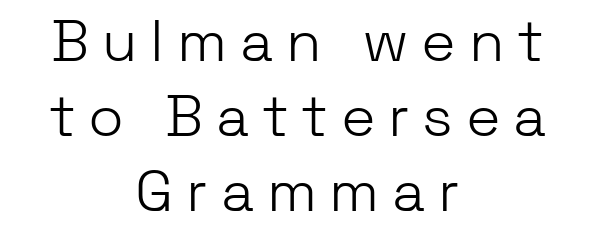
Q: Is the text bold? A: No.
Q: Is the text italic (slanted)? A: No, it is upright.
Q: Is the typeface a serif or a sans-serif typeface? A: Sans-serif.
Q: Is the text underlined? A: No.
Q: How is the paragraph aligned? A: Centered.
Q: Is the spacing between letters normal or unusually wide? A: Unusually wide.
Q: Is the spacing between lines tight, normal or loose? A: Normal.
Q: Width (condensed, normal, or wide)? A: Normal.
Q: Stroke contrast? A: Low.
Q: x-height? A: Medium.
Q: Monospaced? A: No.
